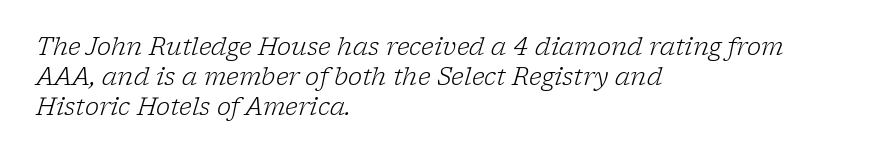
The image shows 24 px text type, italic (leaning right); set left-aligned, normal line spacing (1.25x), normal letter spacing, not underlined.
